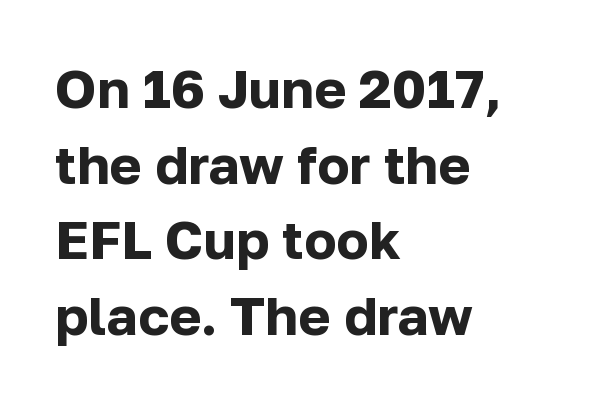
{"serif": "no", "italic": "no", "bold": "yes", "weight": "bold", "width": "normal", "stroke_contrast": "low", "x_height": "medium", "monospaced": "no", "underline": "no", "align": "left", "line_spacing": "normal", "line_spacing_ratio": 1.4, "letter_spacing": "normal", "letter_spacing_em": 0.0, "glyph_px": 54}
